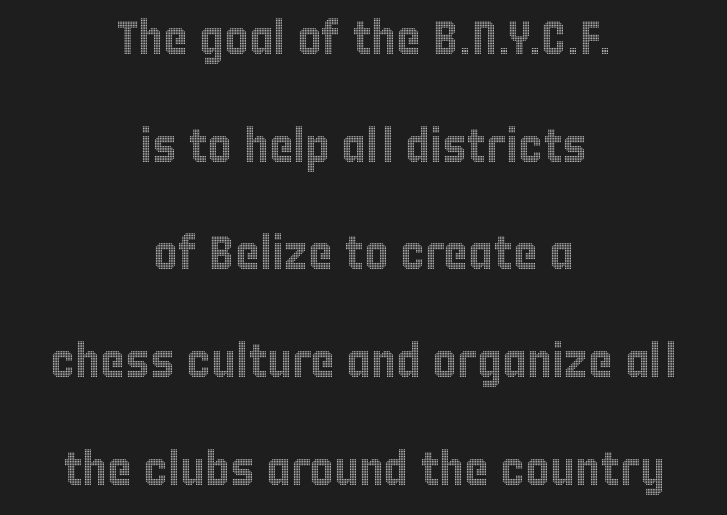
Q: Is the text italic (slanted)? A: No, it is upright.
Q: Is the text underlined? A: No.
Q: How is the paragraph aligned? A: Centered.
Q: Is the spacing between letters normal or unusually wide? A: Normal.
Q: Is the spacing between lines tight, normal or loose? A: Loose.
Q: Width (condensed, normal, or wide)? A: Condensed.
Q: x-height? A: Large.
Q: Monospaced? A: No.
